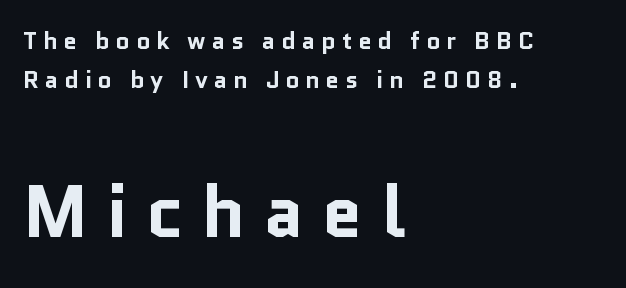
Q: Is the text bold? A: Yes.
Q: Is the text italic (slanted)? A: No, it is upright.
Q: Is the typeface a serif or a sans-serif typeface? A: Sans-serif.
Q: Is the text underlined? A: No.
Q: How is the paragraph aligned? A: Left-aligned.
Q: Is the spacing between letters normal or unusually wide? A: Unusually wide.
Q: Is the spacing between lines tight, normal or loose? A: Normal.
Q: Which block of text is set in a larger size, the first (top) or the second (bottom)? A: The second (bottom) one.
Q: Width (condensed, normal, or wide)? A: Normal.
Q: Stroke contrast? A: Low.
Q: x-height? A: Medium.
Q: Monospaced? A: No.
